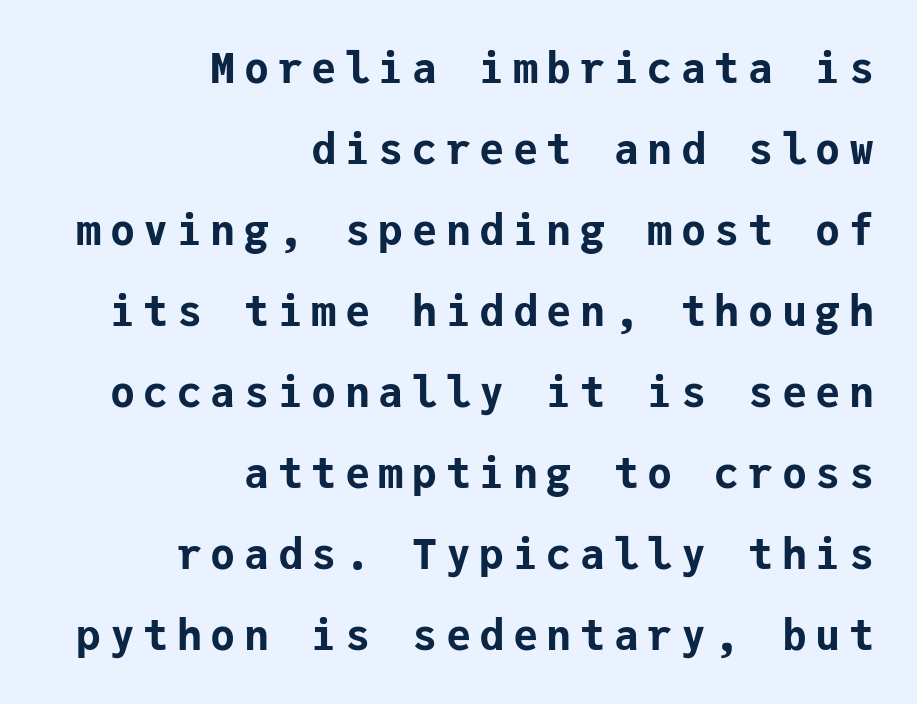
The passage shown stacks its lines with a broad gap. Heft: maximum for text — a bold. Italic: no, the glyphs are upright roman. To sum up the face: it is a sans, with no serifs. The rendering inserts visible extra space after every character. The specimen omits any rule beneath the text block's lines.
